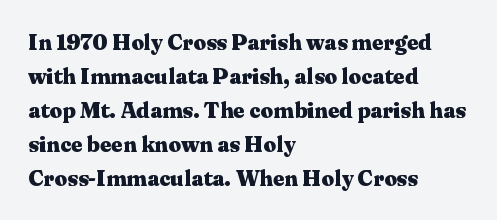
The image shows 22 px bold type, upright; set left-aligned, normal line spacing (1.54x), normal letter spacing, not underlined.
